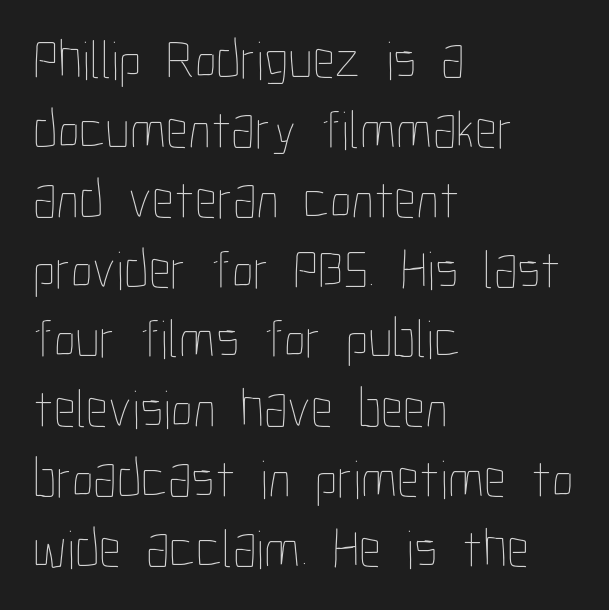
Q: Is the text bold? A: No.
Q: Is the text italic (slanted)? A: No, it is upright.
Q: Is the text underlined? A: No.
Q: How is the paragraph aligned? A: Left-aligned.
Q: Is the spacing between letters normal or unusually wide? A: Normal.
Q: Is the spacing between lines tight, normal or loose? A: Normal.
Q: Width (condensed, normal, or wide)? A: Condensed.
Q: Stroke contrast? A: Low.
Q: x-height? A: Medium.
Q: Monospaced? A: No.
